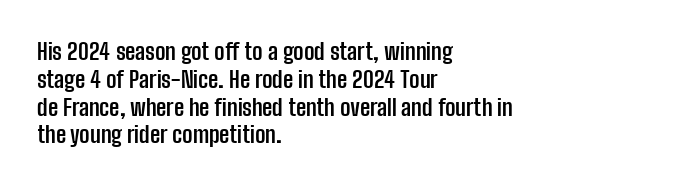
Q: Is the text bold? A: Yes.
Q: Is the text italic (slanted)? A: No, it is upright.
Q: Is the text underlined? A: No.
Q: How is the paragraph aligned? A: Left-aligned.
Q: Is the spacing between letters normal or unusually wide? A: Normal.
